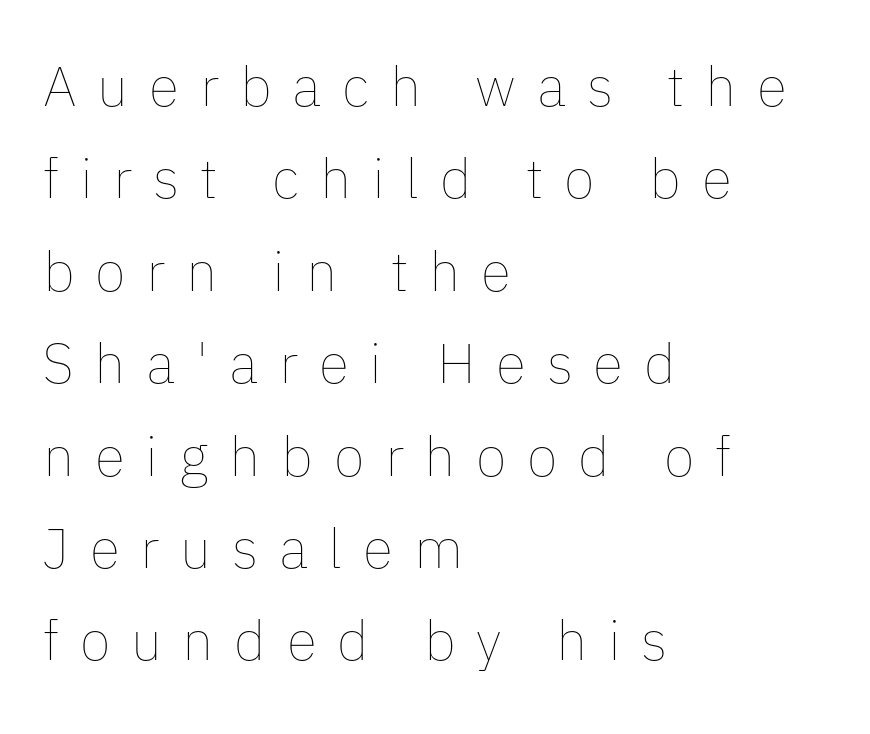
The image shows 56 px thin type, upright; set left-aligned, normal line spacing (1.65x), unusually wide letter spacing (+0.37 em), not underlined; low stroke contrast and a medium x-height.
